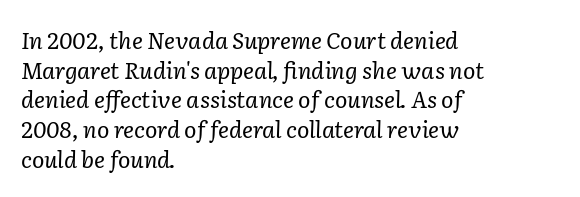
Q: Is the text bold? A: No.
Q: Is the text italic (slanted)? A: Yes, it leans right by about 2 degrees.
Q: Is the text underlined? A: No.
Q: How is the paragraph aligned? A: Left-aligned.
Q: Is the spacing between letters normal or unusually wide? A: Normal.
Q: Is the spacing between lines tight, normal or loose? A: Normal.
